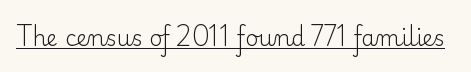
The image shows 22 px text type, upright; set normal letter spacing, underlined.
